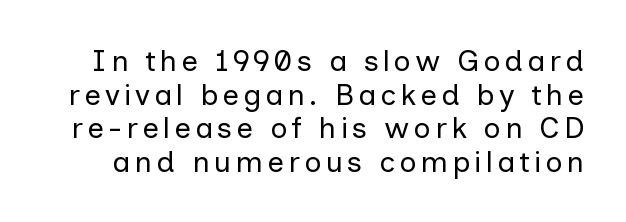
Q: Is the text bold? A: No.
Q: Is the text italic (slanted)? A: No, it is upright.
Q: Is the typeface a serif or a sans-serif typeface? A: Sans-serif.
Q: Is the text underlined? A: No.
Q: Is the spacing between lines tight, normal or loose? A: Tight.
Q: Width (condensed, normal, or wide)? A: Normal.
Q: Stroke contrast? A: Low.
Q: x-height? A: Medium.
Q: Monospaced? A: No.
